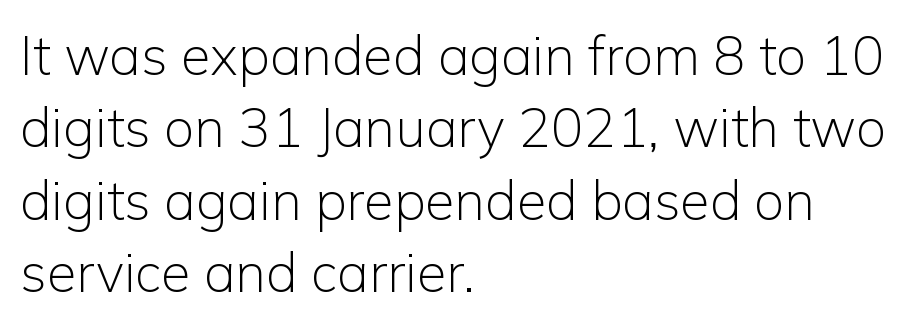
These lines are rendered in a variable-pitch font. Does extra space separate the letters? No, they use regular spacing. The lines sit at an ordinary, default distance from one another. The baseline area is clear. Ink coverage per letter is moderate at most.
